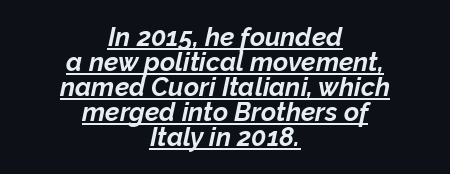
Caption: standard tracking, unaltered. Weight check: bold — yes, fully. The rendering uses a small line-height, squeezing the rows. Underlined type.
